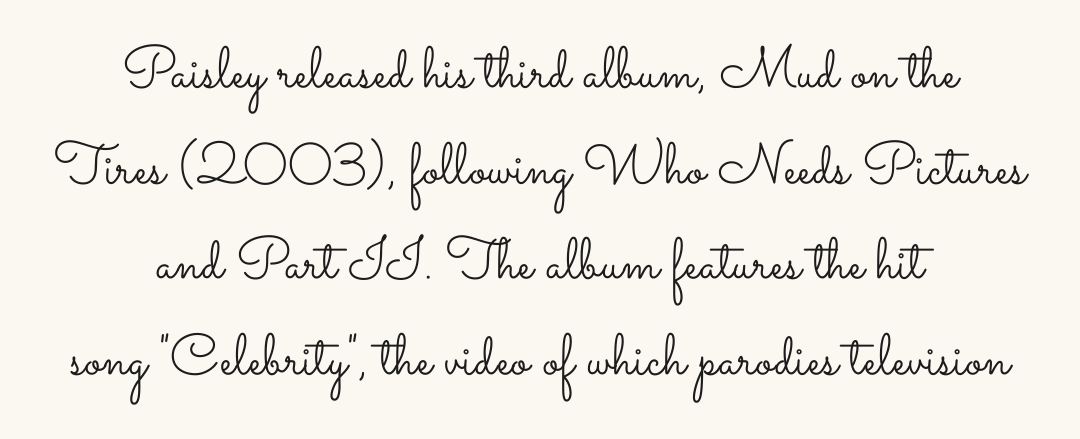
The image shows 58 px light, wide type; set centered, normal line spacing (1.65x), normal letter spacing, not underlined; low stroke contrast and a small x-height.
